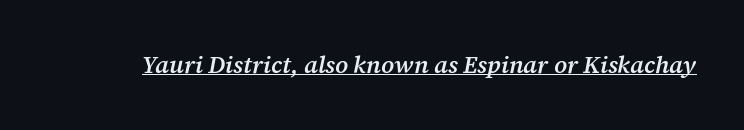
The image shows 24 px text type, italic (leaning right); set normal letter spacing, underlined.
